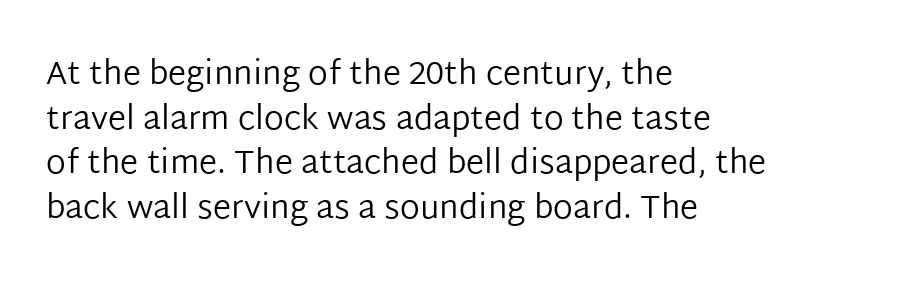
The image shows 33 px regular-weight sans-serif type, upright; set left-aligned, normal line spacing (1.35x), normal letter spacing, not underlined; low stroke contrast and a medium x-height.
